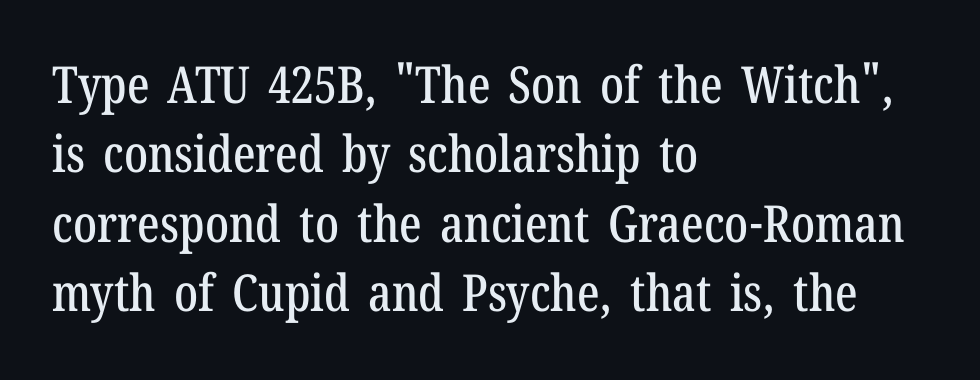
The image shows 51 px condensed serif type, upright; set left-aligned, normal line spacing (1.36x), normal letter spacing, not underlined; low stroke contrast and a medium x-height.
